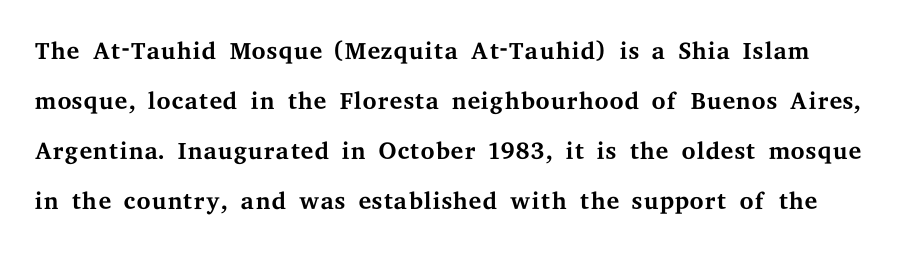
The rendering uses natural spacing where letterforms have individual widths. A roman cut, with each character standing at attention. Students, observe: this is what conventionally led text looks like. Bold? No — there's no thickening of the strokes. The passage shown is typeset with a serif family. The rendering keeps characters at their native spacing.
